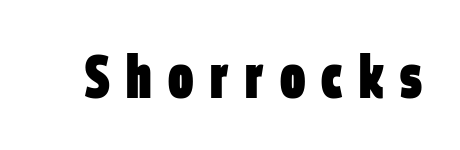
The image shows 61 px heavy, condensed sans-serif type; set unusually wide letter spacing (+0.27 em), not underlined; low stroke contrast and a large x-height.
